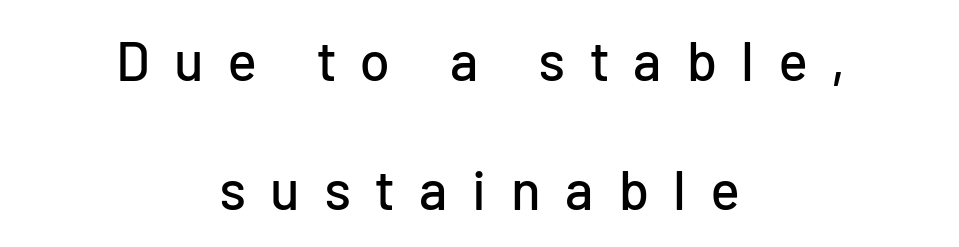
{"serif": "no", "italic": "no", "width": "normal", "stroke_contrast": "low", "x_height": "medium", "monospaced": "no", "underline": "no", "align": "center", "line_spacing": "loose", "line_spacing_ratio": 2.34, "letter_spacing": "wide", "letter_spacing_em": 0.45, "glyph_px": 55}
